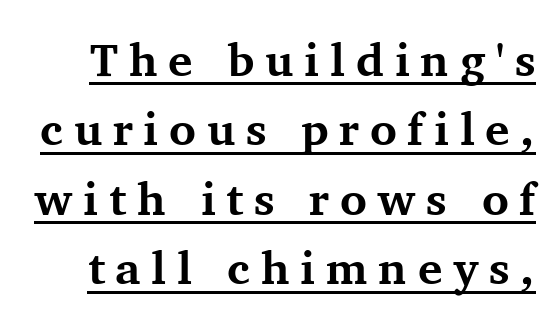
Q: Is the text bold? A: Yes.
Q: Is the text italic (slanted)? A: No, it is upright.
Q: Is the typeface a serif or a sans-serif typeface? A: Serif.
Q: Is the text underlined? A: Yes.
Q: Is the spacing between letters normal or unusually wide? A: Unusually wide.
Q: Is the spacing between lines tight, normal or loose? A: Normal.
Q: Width (condensed, normal, or wide)? A: Normal.
Q: Stroke contrast? A: Medium.
Q: x-height? A: Medium.
Q: Monospaced? A: No.
